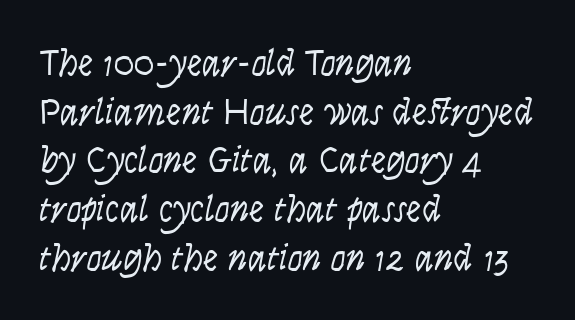
The image shows 38 px light, condensed sans-serif type; set left-aligned, normal line spacing (1.28x), normal letter spacing, not underlined; low stroke contrast and a large x-height.
